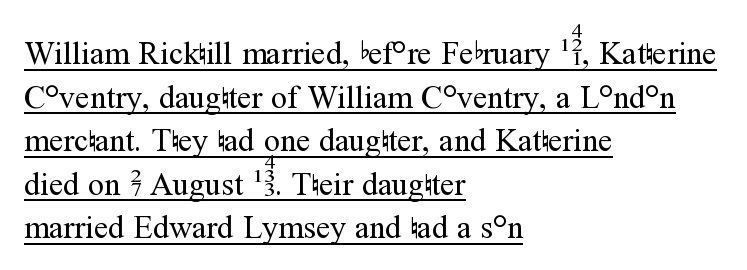
Q: Is the text bold? A: No.
Q: Is the text italic (slanted)? A: No, it is upright.
Q: Is the typeface a serif or a sans-serif typeface? A: Serif.
Q: Is the text underlined? A: Yes.
Q: How is the paragraph aligned? A: Left-aligned.
Q: Is the spacing between letters normal or unusually wide? A: Normal.
Q: Is the spacing between lines tight, normal or loose? A: Normal.
Q: Width (condensed, normal, or wide)? A: Normal.
Q: Stroke contrast? A: Medium.
Q: x-height? A: Medium.
Q: Monospaced? A: No.
